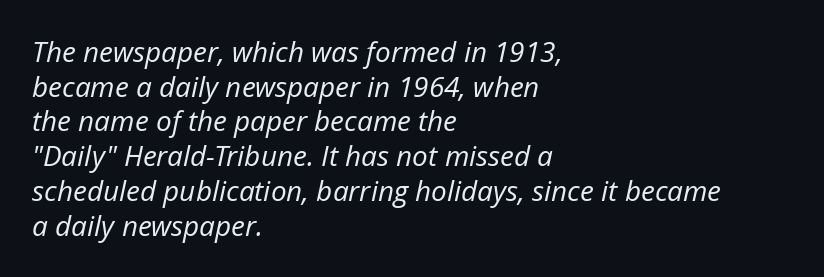
The image shows 28 px regular-weight type, italic (leaning right); set left-aligned, line spacing 1.24x, normal letter spacing, not underlined; low stroke contrast and a medium x-height.
